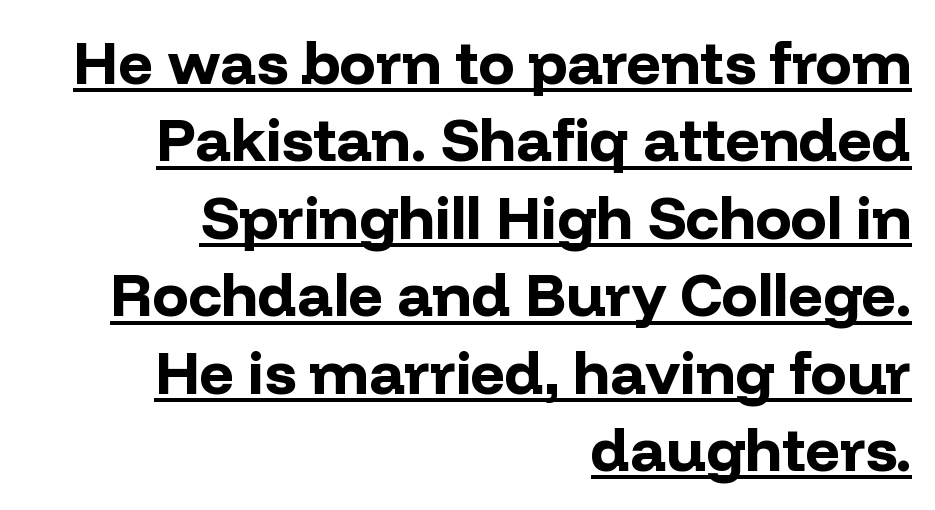
The letters carry no serifs — their stems end cleanly without finishing strokes. Nope, not italic — everything's standing straight. Here the designer chose a conventional face with non-uniform glyph widths. A dark, heavy texture on the line: the type is bold. The line texture is even and compact thanks to regular tracking. Does the copy run flush right? Yes — the right margin is perfectly even.
